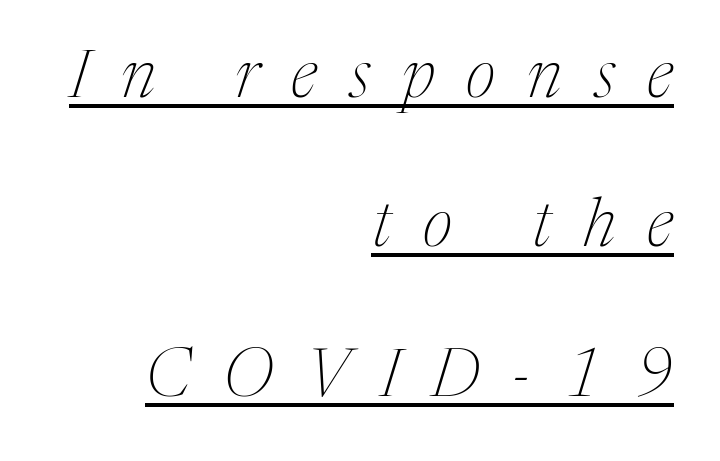
Q: Is the text bold? A: No.
Q: Is the text italic (slanted)? A: Yes, it leans right by about 17 degrees.
Q: Is the typeface a serif or a sans-serif typeface? A: Serif.
Q: Is the text underlined? A: Yes.
Q: How is the paragraph aligned? A: Right-aligned.
Q: Is the spacing between letters normal or unusually wide? A: Unusually wide.
Q: Is the spacing between lines tight, normal or loose? A: Loose.
Q: Width (condensed, normal, or wide)? A: Normal.
Q: Stroke contrast? A: Medium.
Q: x-height? A: Medium.
Q: Monospaced? A: No.
